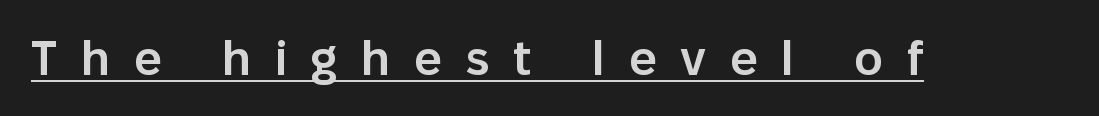
{"serif": "no", "italic": "no", "bold": "semi", "weight": "semibold", "width": "normal", "stroke_contrast": "low", "x_height": "medium", "monospaced": "no", "underline": "yes", "letter_spacing": "wide", "letter_spacing_em": 0.5, "glyph_px": 48}
